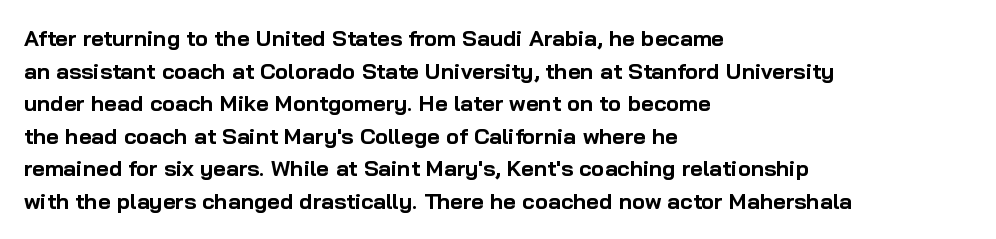
The image shows 22 px bold type, upright; set left-aligned, normal line spacing (1.48x), normal letter spacing, not underlined.
